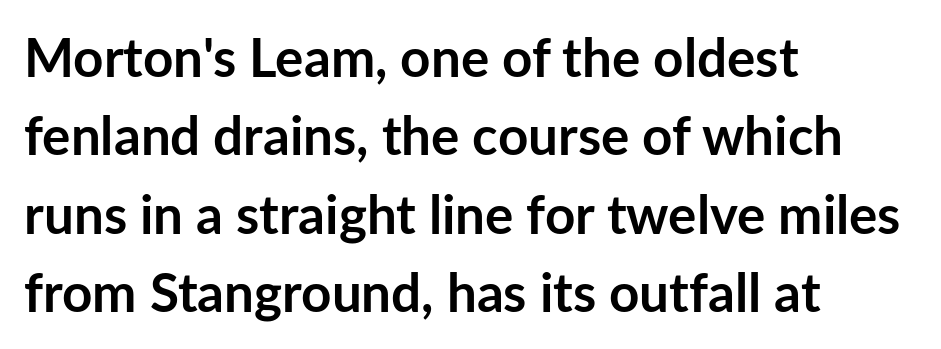
The image shows 53 px semibold sans-serif type, upright; set left-aligned, normal line spacing (1.48x), normal letter spacing, not underlined; low stroke contrast and a medium x-height.
